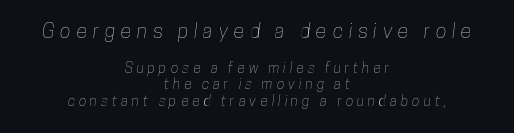
Q: Is the text underlined? A: No.
Q: How is the paragraph aligned? A: Centered.
Q: Is the spacing between letters normal or unusually wide? A: Unusually wide.
Q: Which block of text is set in a larger size, the first (top) or the second (bottom)? A: The first (top) one.
